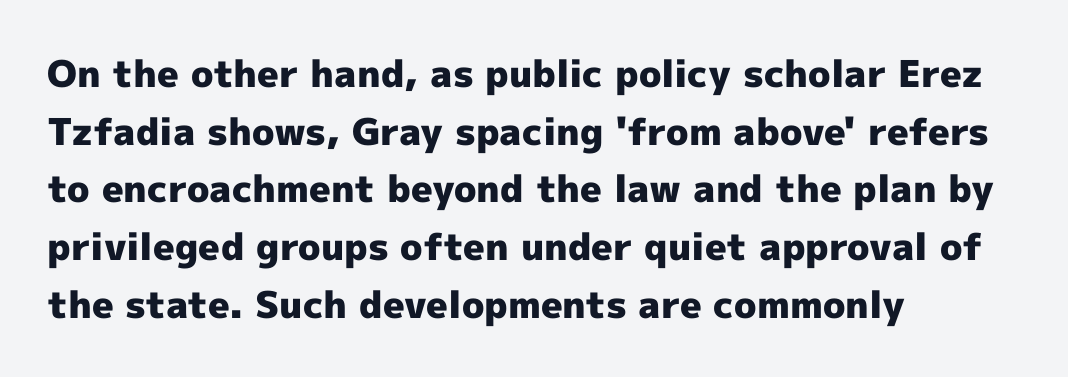
Evenly set lines give the paragraph a standard silhouette. You'd pick this weight for a headline — it's a proper bold. Each row of text sits above clean, open space. The passage shown is typed in a proportional face where columns would drift. Do the letters lean? They stand straight.
